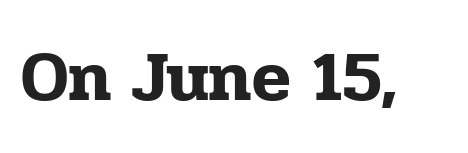
The image shows 71 px serif type, upright; set normal letter spacing, not underlined; low stroke contrast and a medium x-height.
